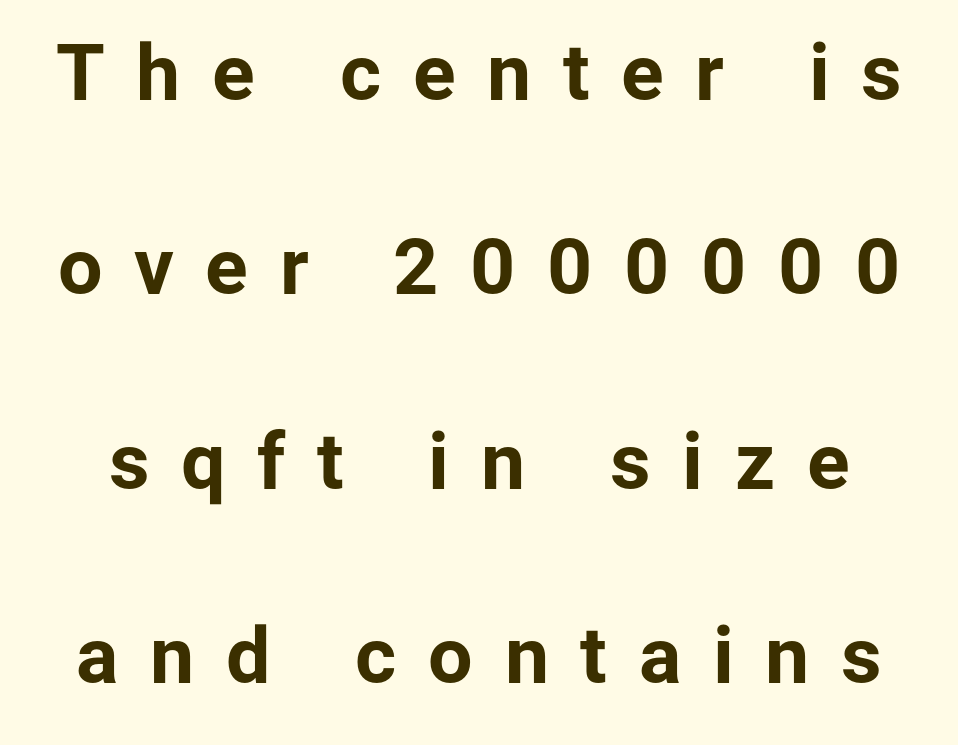
The image shows 79 px bold sans-serif type, upright; set loose line spacing (2.46x), unusually wide letter spacing (+0.4 em), not underlined; low stroke contrast and a medium x-height.
